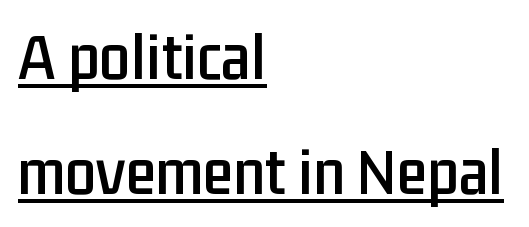
{"serif": "no", "italic": "no", "width": "condensed", "stroke_contrast": "low", "x_height": "medium", "monospaced": "no", "underline": "yes", "align": "left", "line_spacing": "normal", "line_spacing_ratio": 1.67, "letter_spacing": "normal", "letter_spacing_em": 0.0, "glyph_px": 69}
